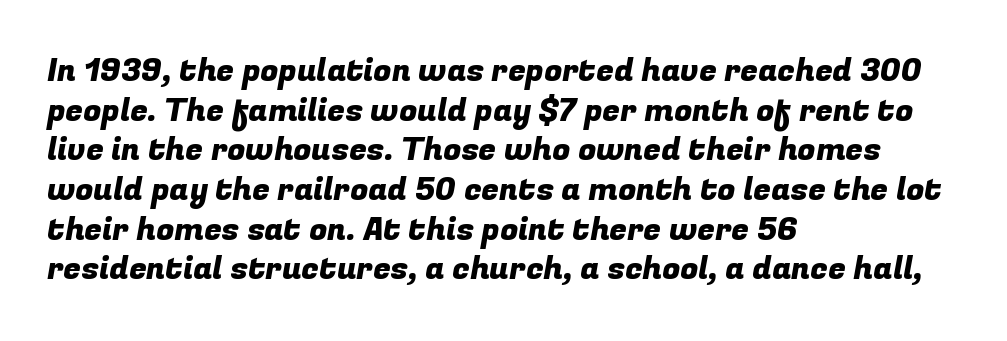
Q: Is the typeface a serif or a sans-serif typeface? A: Sans-serif.
Q: Is the text underlined? A: No.
Q: How is the paragraph aligned? A: Left-aligned.
Q: Is the spacing between letters normal or unusually wide? A: Normal.
Q: Width (condensed, normal, or wide)? A: Normal.
Q: Stroke contrast? A: Low.
Q: x-height? A: Medium.
Q: Monospaced? A: No.
